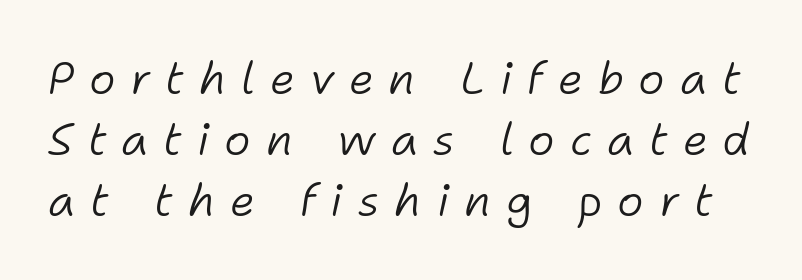
Descenders are the only things crossing below the line. Would a proofreader flag this as italicized? Yes. Summary of vertical rhythm: regular, with standard interline spacing. The rendering inserts visible extra space after every character. Heaviness? Minimal to ordinary, like unemphasized prose. The face used here is proportionally spaced, like ordinary book or web type.
